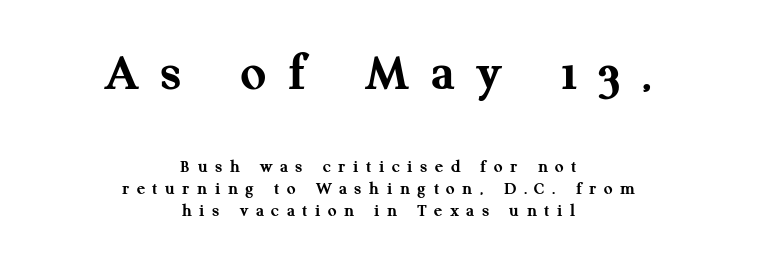
Does the bottom block carry the larger type? No, the top block does. Leading: reduced. Quick note: not italic, upright. Each row of text sits above clean, open space. Serifs: yes, visible at the terminals of the letterforms. Each letter keeps its own natural width here, so spacing adapts to shape.
